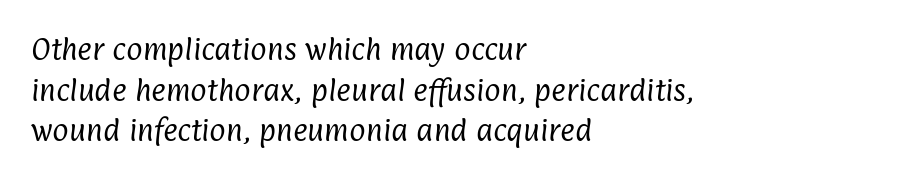
The image shows 25 px text type; set left-aligned, normal line spacing (1.63x), normal letter spacing, not underlined.
